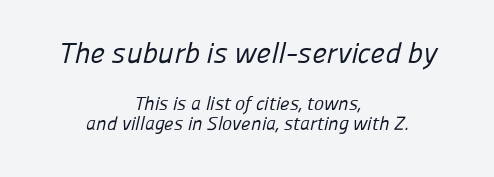
Q: Is the text bold? A: No.
Q: Is the typeface a serif or a sans-serif typeface? A: Sans-serif.
Q: Is the text underlined? A: No.
Q: How is the paragraph aligned? A: Centered.
Q: Is the spacing between letters normal or unusually wide? A: Normal.
Q: Is the spacing between lines tight, normal or loose? A: Tight.
Q: Which block of text is set in a larger size, the first (top) or the second (bottom)? A: The first (top) one.
Q: Width (condensed, normal, or wide)? A: Normal.
Q: Stroke contrast? A: Low.
Q: x-height? A: Medium.
Q: Monospaced? A: No.
